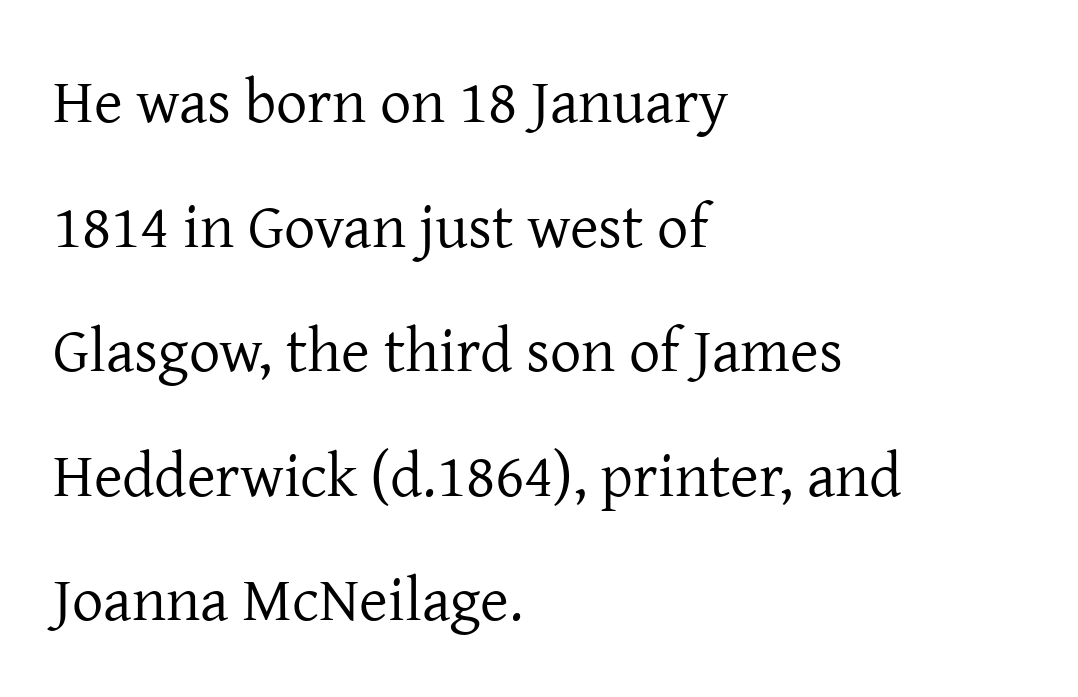
Q: Is the text bold? A: No.
Q: Is the text italic (slanted)? A: No, it is upright.
Q: Is the typeface a serif or a sans-serif typeface? A: Serif.
Q: Is the text underlined? A: No.
Q: How is the paragraph aligned? A: Left-aligned.
Q: Is the spacing between letters normal or unusually wide? A: Normal.
Q: Is the spacing between lines tight, normal or loose? A: Loose.
Q: Width (condensed, normal, or wide)? A: Normal.
Q: Stroke contrast? A: Low.
Q: x-height? A: Medium.
Q: Monospaced? A: No.
